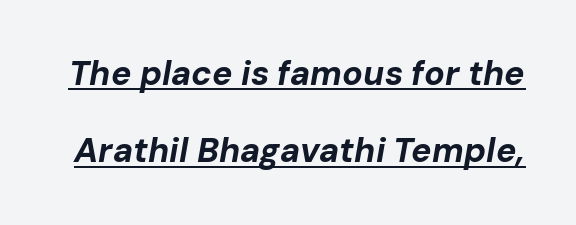
Q: Is the text bold? A: Yes.
Q: Is the text italic (slanted)? A: Yes, it leans right by about 10 degrees.
Q: Is the text underlined? A: Yes.
Q: Is the spacing between letters normal or unusually wide? A: Normal.
Q: Is the spacing between lines tight, normal or loose? A: Loose.
Q: Width (condensed, normal, or wide)? A: Normal.
Q: Stroke contrast? A: Low.
Q: x-height? A: Medium.
Q: Monospaced? A: No.
